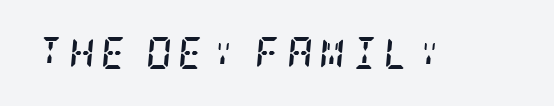
{"serif": "yes", "italic": "yes", "lean": "right", "slant_degrees": 5, "bold": "yes", "weight": "semibold", "width": "condensed", "stroke_contrast": "low", "x_height": "large", "underline": "no", "glyph_px": 32}
